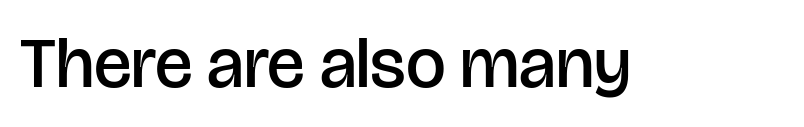
Q: Is the text bold? A: Semi-bold.
Q: Is the text italic (slanted)? A: No, it is upright.
Q: Is the typeface a serif or a sans-serif typeface? A: Sans-serif.
Q: Is the text underlined? A: No.
Q: Is the spacing between letters normal or unusually wide? A: Normal.
Q: Width (condensed, normal, or wide)? A: Normal.
Q: Stroke contrast? A: Low.
Q: x-height? A: Large.
Q: Monospaced? A: No.
